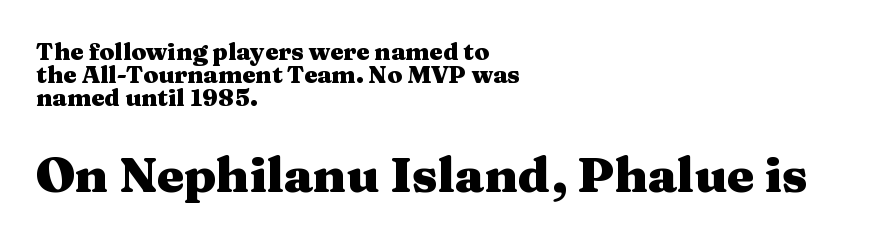
The image shows 49 px heavy, wide serif type, upright; set left-aligned, tight line spacing (0.96x), normal letter spacing, not underlined; the second (bottom) block is 2.04x larger; medium stroke contrast and a medium x-height.
